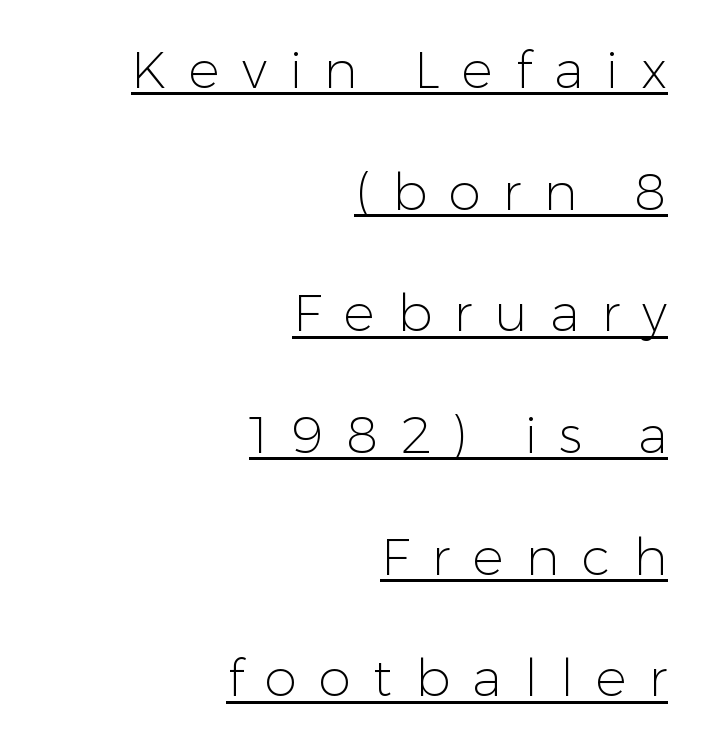
The image shows 52 px light sans-serif type, upright; set right-aligned, loose line spacing (2.34x), unusually wide letter spacing (+0.43 em), underlined; low stroke contrast and a medium x-height.
